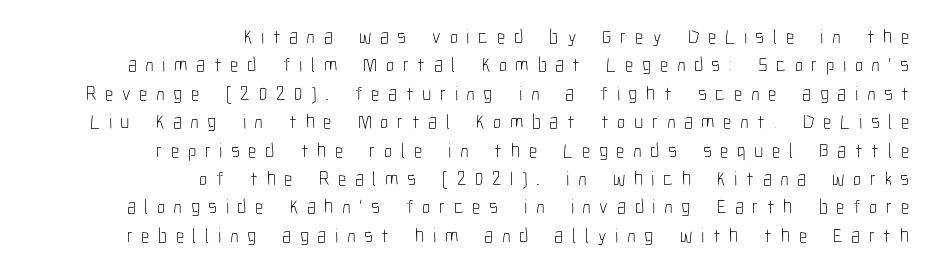
{"italic": "no", "bold": "no", "underline": "no", "align": "right", "line_spacing": "normal", "line_spacing_ratio": 1.42, "letter_spacing": "wide", "letter_spacing_em": 0.43, "glyph_px": 20}
